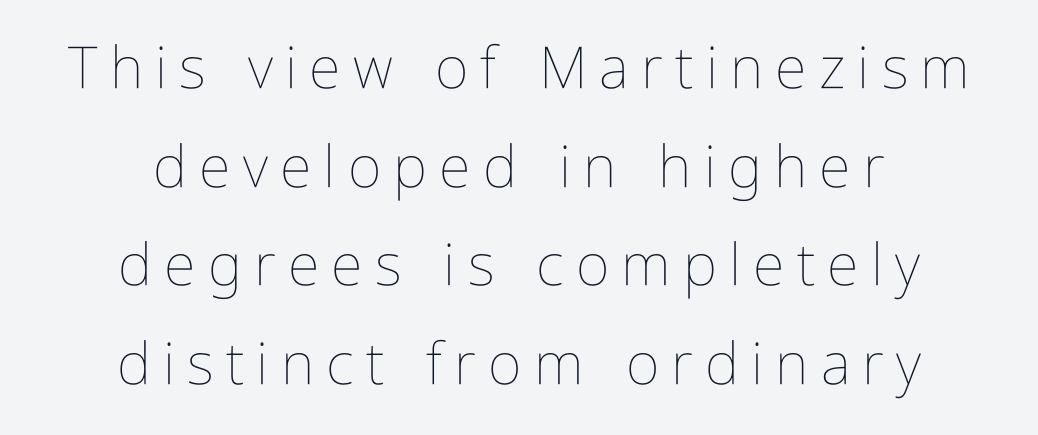
{"italic": "no", "bold": "no", "weight": "thin", "width": "condensed", "stroke_contrast": "low", "x_height": "medium", "monospaced": "no", "underline": "no", "align": "center", "line_spacing": "normal", "line_spacing_ratio": 1.7, "letter_spacing": "wide", "letter_spacing_em": 0.21, "glyph_px": 58}
